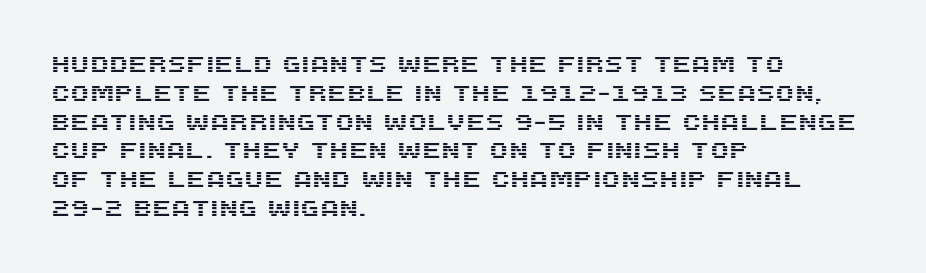
{"italic": "no", "underline": "no", "align": "left", "line_spacing": "normal", "line_spacing_ratio": 1.31, "letter_spacing": "normal", "letter_spacing_em": 0.0, "glyph_px": 22}
